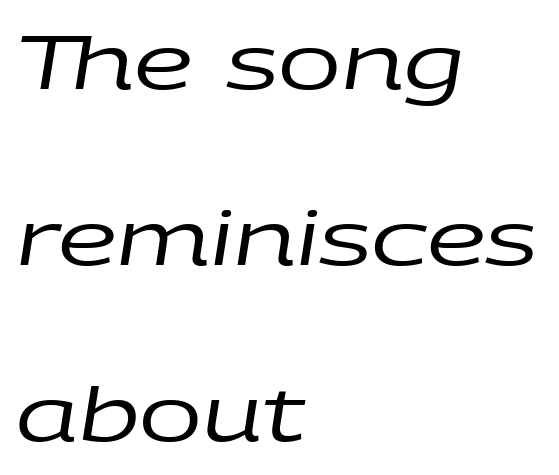
{"italic": "yes", "lean": "right", "slant_degrees": 9, "bold": "no", "weight": "regular", "width": "wide", "stroke_contrast": "low", "x_height": "large", "monospaced": "no", "underline": "no", "align": "left", "line_spacing": "loose", "line_spacing_ratio": 2.35, "letter_spacing": "normal", "letter_spacing_em": 0.0, "glyph_px": 75}
